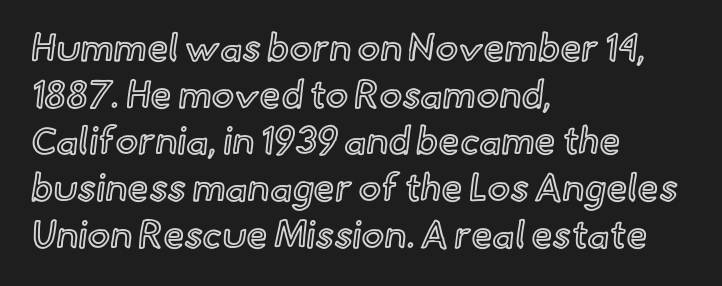
Q: Is the text italic (slanted)? A: Yes.
Q: Is the text underlined? A: No.
Q: How is the paragraph aligned? A: Left-aligned.
Q: Is the spacing between letters normal or unusually wide? A: Normal.
Q: Width (condensed, normal, or wide)? A: Normal.
Q: x-height? A: Small.
Q: Monospaced? A: No.
